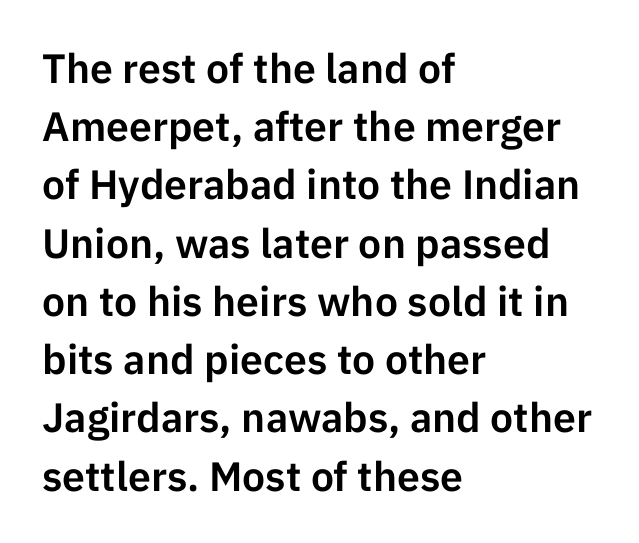
Q: Is the text italic (slanted)? A: No, it is upright.
Q: Is the typeface a serif or a sans-serif typeface? A: Sans-serif.
Q: Is the text underlined? A: No.
Q: How is the paragraph aligned? A: Left-aligned.
Q: Is the spacing between letters normal or unusually wide? A: Normal.
Q: Is the spacing between lines tight, normal or loose? A: Normal.
Q: Width (condensed, normal, or wide)? A: Normal.
Q: Stroke contrast? A: Low.
Q: x-height? A: Medium.
Q: Monospaced? A: No.
